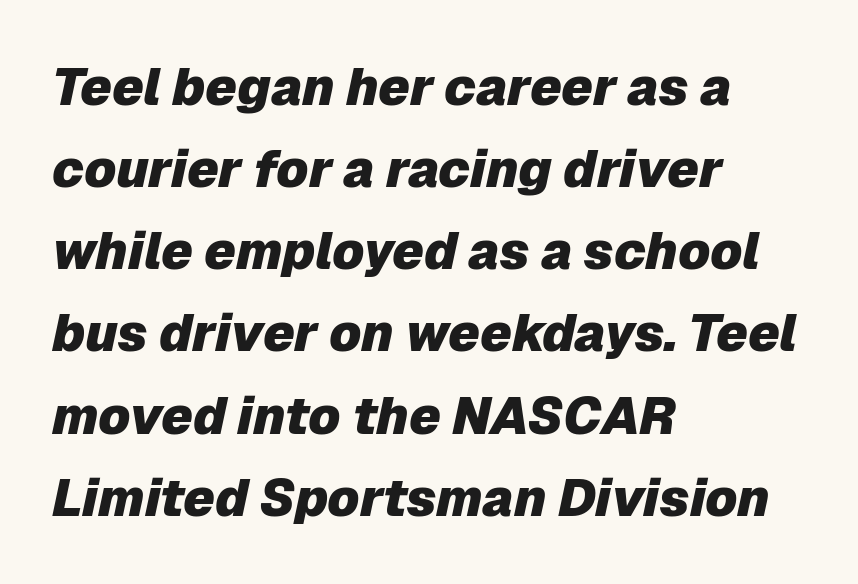
The passage shown is typed in a proportional face where columns would drift. Characters are canted at an angle relative to the baseline's perpendicular. I'd describe the lettering as bold — thick and assertive. Reading down the column, the eye jumps a familiar distance to each next line.
